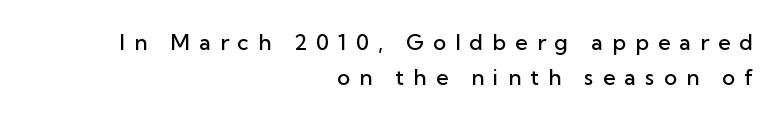
Look at the tracking — it's clearly loosened, letters drifting apart. The glyphs have the mass of a demibold cut, below bold. These lines were composed using upright roman letters. A bare baseline throughout the passage. The lines in this sample share a right terminus and differ only in where they begin.
